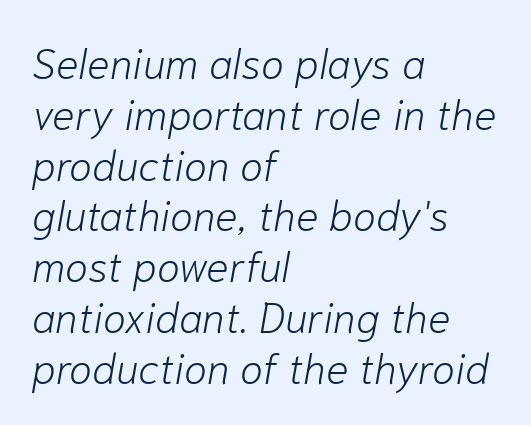
Q: Is the text bold? A: No.
Q: Is the text italic (slanted)? A: Yes, it leans right by about 10 degrees.
Q: Is the text underlined? A: No.
Q: How is the paragraph aligned? A: Left-aligned.
Q: Is the spacing between letters normal or unusually wide? A: Normal.
Q: Width (condensed, normal, or wide)? A: Normal.
Q: Stroke contrast? A: Low.
Q: x-height? A: Medium.
Q: Monospaced? A: No.
